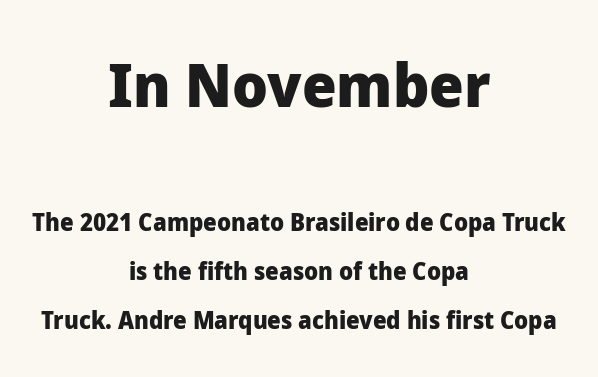
{"serif": "no", "italic": "no", "bold": "yes", "weight": "heavy", "width": "normal", "stroke_contrast": "low", "x_height": "medium", "monospaced": "no", "underline": "no", "align": "center", "line_spacing": "loose", "line_spacing_ratio": 2.04, "letter_spacing": "normal", "letter_spacing_em": 0.0, "larger_block": "first", "size_ratio": 2.54, "glyph_px": 61}
